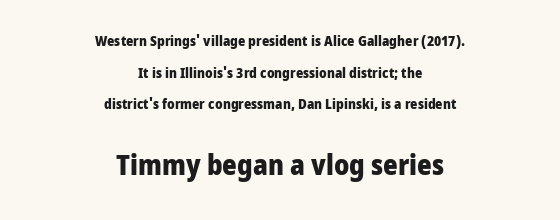
The image shows 28 px heavy sans-serif type, upright; set centered, loose line spacing (2.26x), normal letter spacing, not underlined; the second (bottom) block is 2.0x larger; low stroke contrast and a medium x-height.
